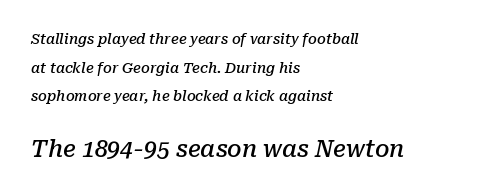
The block of text is sparse from top to bottom, with ample space between rows. The letterforms sit shoulder to shoulder at normal distance. Emphasis by weight is partial: semibold. Letters rest on an invisible, unmarked baseline. Top chunk: small. Bottom chunk: large. Looking at the ascenders, they clearly lean.
